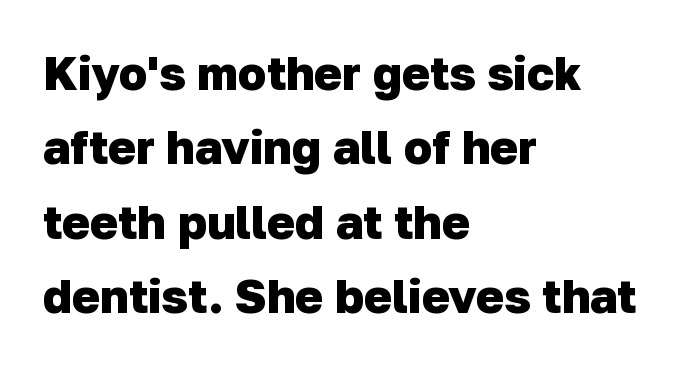
Examine the stroke ends and you'll find no serifs. Honestly, the row spacing looks completely unremarkable. The characters look thick and weighty, a clear bold. Tracking value appears to be zero — textbook default spacing. The rendering uses natural spacing where letterforms have individual widths. Every row of glyphs begins at an identical x-position on the left.
